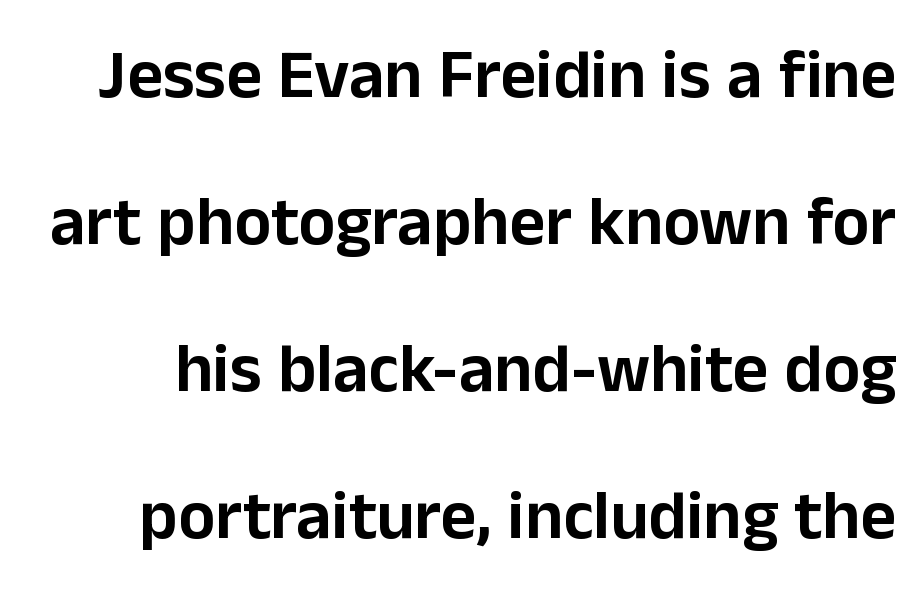
{"serif": "no", "italic": "no", "width": "normal", "stroke_contrast": "low", "x_height": "medium", "monospaced": "no", "underline": "no", "line_spacing": "loose", "line_spacing_ratio": 2.13, "letter_spacing": "normal", "letter_spacing_em": 0.0, "glyph_px": 69}
